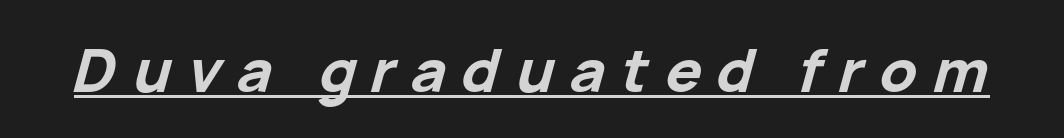
{"italic": "yes", "lean": "right", "slant_degrees": 15, "bold": "yes", "weight": "bold", "width": "normal", "stroke_contrast": "low", "x_height": "medium", "monospaced": "no", "underline": "yes", "letter_spacing": "wide", "letter_spacing_em": 0.27, "glyph_px": 60}
